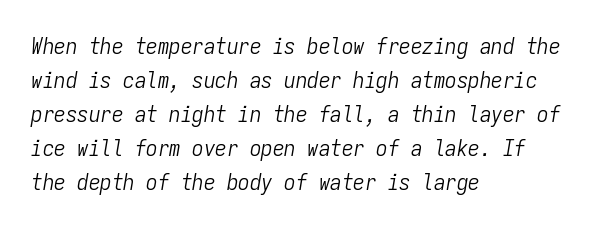
Q: Is the text bold? A: No.
Q: Is the text italic (slanted)? A: Yes, it leans right by about 9 degrees.
Q: Is the text underlined? A: No.
Q: How is the paragraph aligned? A: Left-aligned.
Q: Is the spacing between letters normal or unusually wide? A: Normal.
Q: Is the spacing between lines tight, normal or loose? A: Normal.
